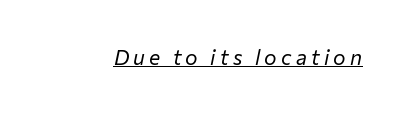
Q: Is the text bold? A: No.
Q: Is the text italic (slanted)? A: Yes, it leans right by about 12 degrees.
Q: Is the text underlined? A: Yes.
Q: Is the spacing between letters normal or unusually wide? A: Unusually wide.
